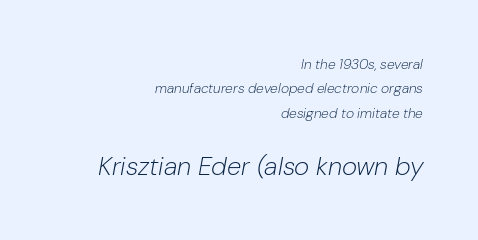
Q: Is the text bold? A: No.
Q: Is the text italic (slanted)? A: Yes, it leans right by about 10 degrees.
Q: Is the text underlined? A: No.
Q: How is the paragraph aligned? A: Right-aligned.
Q: Is the spacing between letters normal or unusually wide? A: Normal.
Q: Which block of text is set in a larger size, the first (top) or the second (bottom)? A: The second (bottom) one.
